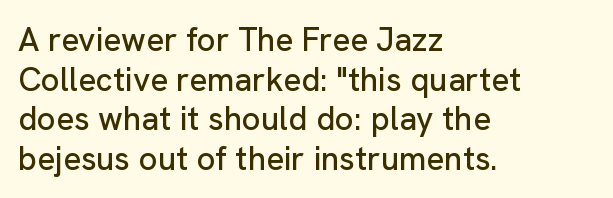
The image shows 33 px sans-serif type, upright; set left-aligned, line spacing 1.2x, normal letter spacing, not underlined; low stroke contrast and a medium x-height.
